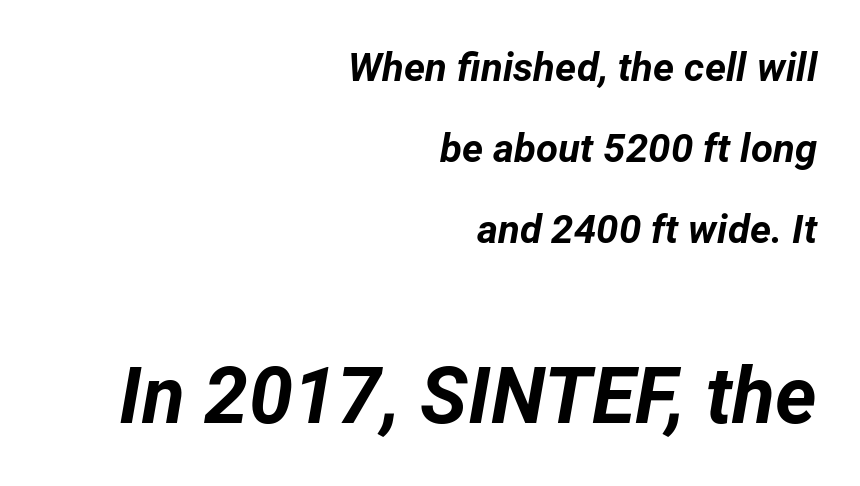
Q: Is the text bold? A: Yes.
Q: Is the text italic (slanted)? A: Yes, it leans right by about 12 degrees.
Q: Is the text underlined? A: No.
Q: How is the paragraph aligned? A: Right-aligned.
Q: Is the spacing between letters normal or unusually wide? A: Normal.
Q: Is the spacing between lines tight, normal or loose? A: Loose.
Q: Which block of text is set in a larger size, the first (top) or the second (bottom)? A: The second (bottom) one.
Q: Width (condensed, normal, or wide)? A: Normal.
Q: Stroke contrast? A: Low.
Q: x-height? A: Medium.
Q: Monospaced? A: No.
